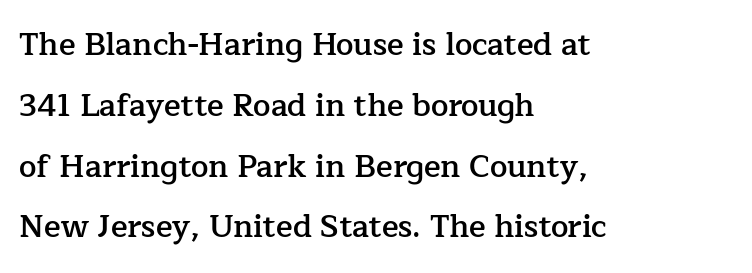
Q: Is the text bold? A: Semi-bold.
Q: Is the text italic (slanted)? A: No, it is upright.
Q: Is the typeface a serif or a sans-serif typeface? A: Serif.
Q: Is the text underlined? A: No.
Q: How is the paragraph aligned? A: Left-aligned.
Q: Is the spacing between letters normal or unusually wide? A: Normal.
Q: Is the spacing between lines tight, normal or loose? A: Loose.
Q: Width (condensed, normal, or wide)? A: Normal.
Q: Stroke contrast? A: Low.
Q: x-height? A: Medium.
Q: Monospaced? A: No.
